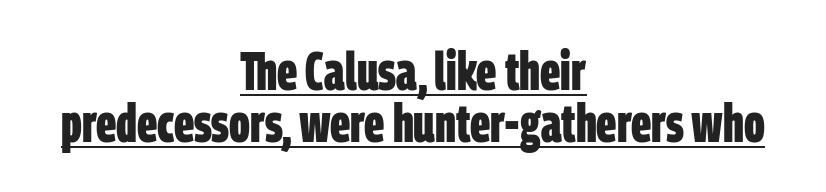
{"serif": "no", "bold": "yes", "weight": "bold", "width": "condensed", "stroke_contrast": "low", "x_height": "large", "monospaced": "no", "underline": "yes", "align": "center", "line_spacing": "tight", "line_spacing_ratio": 0.98, "letter_spacing": "normal", "letter_spacing_em": 0.0, "glyph_px": 53}
